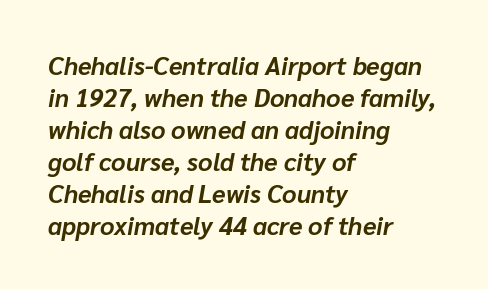
{"italic": "yes", "lean": "right", "slant_degrees": 10, "bold": "yes", "underline": "no", "align": "left", "line_spacing": "normal", "line_spacing_ratio": 1.28, "letter_spacing": "normal", "letter_spacing_em": 0.0, "glyph_px": 25}
